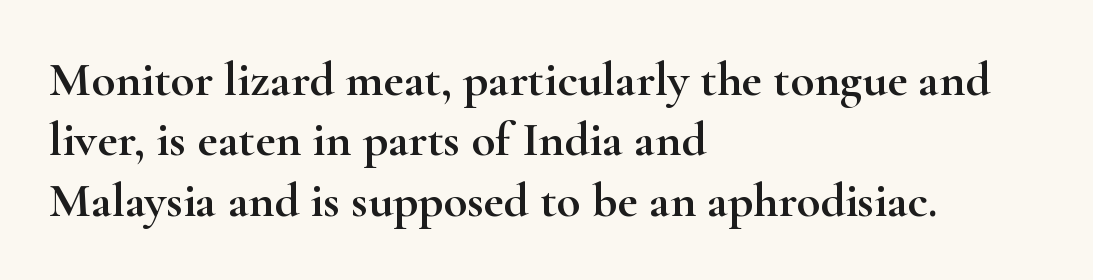
Words appear dense and cohesive because spacing is normal. The area under the type is left untouched. Do the letters lean? They stand straight. Typographically, this falls in the serif category.
